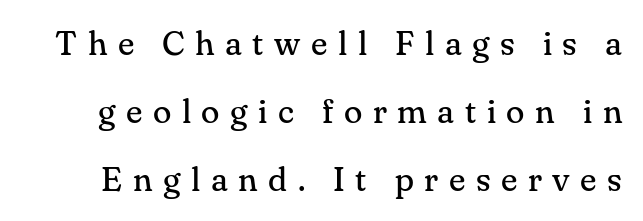
Q: Is the text bold? A: No.
Q: Is the text italic (slanted)? A: No, it is upright.
Q: Is the typeface a serif or a sans-serif typeface? A: Serif.
Q: Is the text underlined? A: No.
Q: Is the spacing between letters normal or unusually wide? A: Unusually wide.
Q: Is the spacing between lines tight, normal or loose? A: Loose.
Q: Width (condensed, normal, or wide)? A: Normal.
Q: Stroke contrast? A: Medium.
Q: x-height? A: Small.
Q: Monospaced? A: No.
